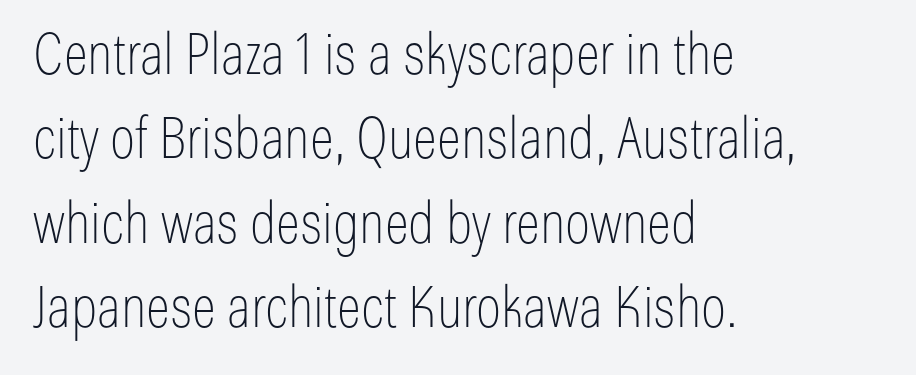
Horizontal alignment here is leftward, the default for most running prose. Character widths vary here, with narrow letters taking less room than wide ones. Font category for this specimen: sans-serif. Quick note: interline space is typical. The foot of each line stays bare and open. If you drew a line through each stem, it would be perfectly vertical.
